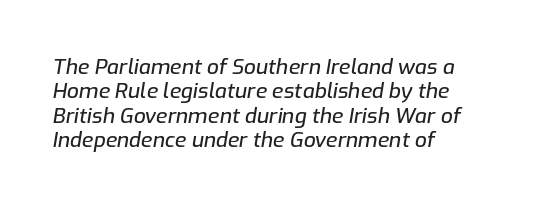
Q: Is the text italic (slanted)? A: Yes, it leans right by about 9 degrees.
Q: Is the text underlined? A: No.
Q: How is the paragraph aligned? A: Left-aligned.
Q: Is the spacing between letters normal or unusually wide? A: Normal.
